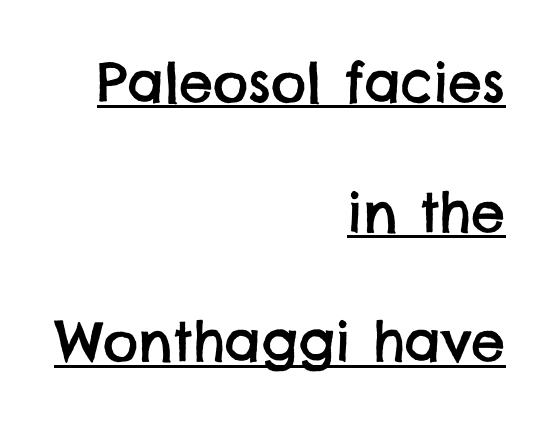
The lines are spread far apart with generous leading. Look at the tracking — it's just the regular setting, nothing added. Compared with undecorated copy, this sample adds a rule below the words. Here the designer chose a conventional face with non-uniform glyph widths. The text block is weighted toward the right margin, trailing off unevenly leftward. Nothing sits at the stroke ends, so this counts as sans-serif.
